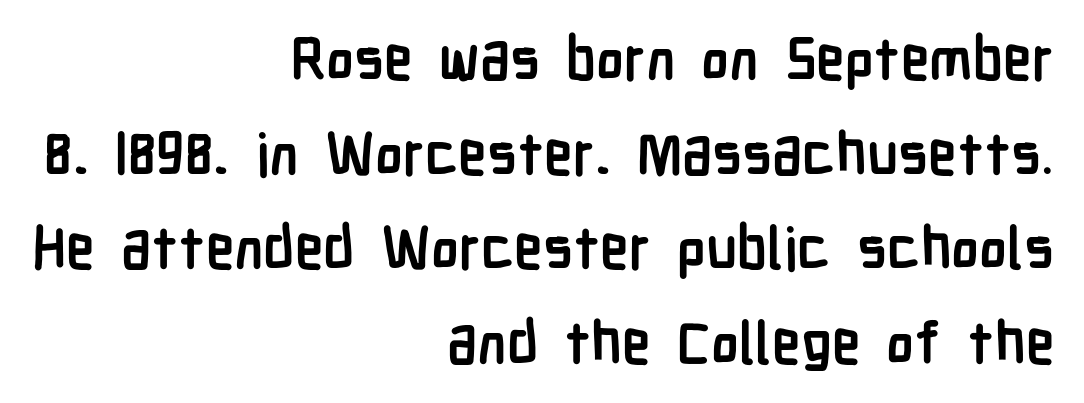
{"serif": "no", "italic": "no", "bold": "yes", "weight": "semibold", "width": "condensed", "stroke_contrast": "low", "x_height": "medium", "monospaced": "no", "underline": "no", "align": "right", "line_spacing": "normal", "line_spacing_ratio": 1.63, "letter_spacing": "normal", "letter_spacing_em": 0.0, "glyph_px": 58}
